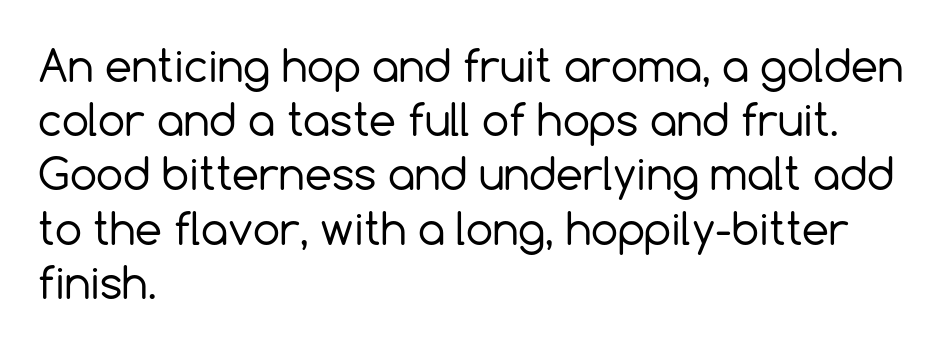
The image shows 43 px regular-weight sans-serif type, upright; set left-aligned, normal line spacing (1.26x), normal letter spacing, not underlined; a medium x-height.
